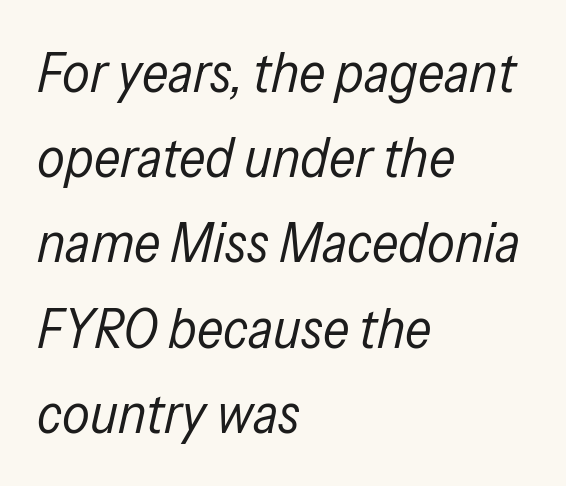
{"italic": "yes", "lean": "right", "slant_degrees": 13, "bold": "no", "weight": "regular", "width": "condensed", "stroke_contrast": "low", "x_height": "medium", "monospaced": "no", "underline": "no", "align": "left", "line_spacing": "normal", "line_spacing_ratio": 1.55, "letter_spacing": "normal", "letter_spacing_em": 0.0, "glyph_px": 55}
